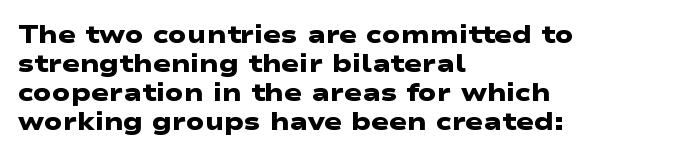
The image shows 24 px bold type; set left-aligned, line spacing 1.21x, normal letter spacing, not underlined.
